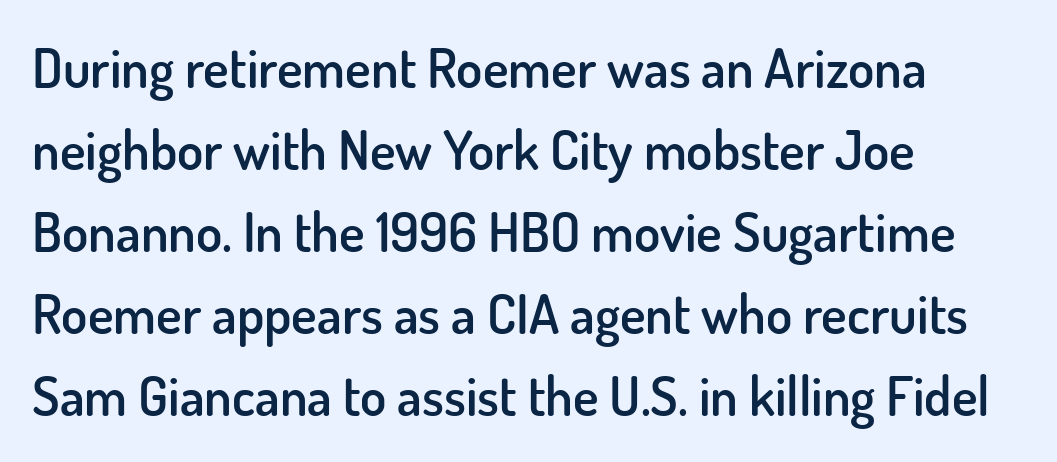
The image shows 54 px semibold sans-serif type, upright; set left-aligned, normal line spacing (1.52x), normal letter spacing, not underlined; low stroke contrast and a small x-height.
